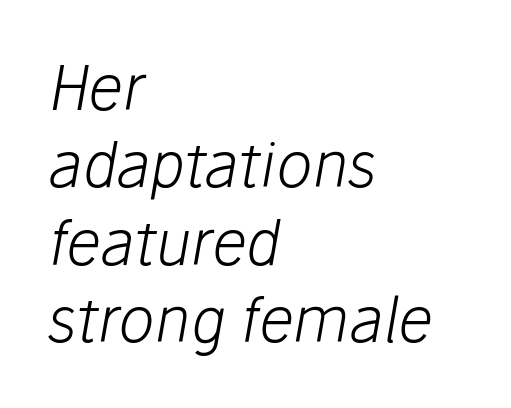
{"italic": "yes", "lean": "right", "slant_degrees": 10, "bold": "no", "weight": "light", "width": "normal", "stroke_contrast": "low", "x_height": "medium", "monospaced": "no", "underline": "no", "align": "left", "line_spacing": "normal", "line_spacing_ratio": 1.27, "letter_spacing": "normal", "letter_spacing_em": 0.0, "glyph_px": 61}
